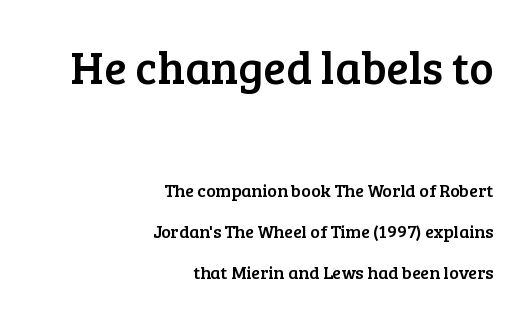
Q: Is the text italic (slanted)? A: No, it is upright.
Q: Is the typeface a serif or a sans-serif typeface? A: Serif.
Q: Is the text underlined? A: No.
Q: How is the paragraph aligned? A: Right-aligned.
Q: Is the spacing between letters normal or unusually wide? A: Normal.
Q: Is the spacing between lines tight, normal or loose? A: Loose.
Q: Which block of text is set in a larger size, the first (top) or the second (bottom)? A: The first (top) one.
Q: Width (condensed, normal, or wide)? A: Normal.
Q: Stroke contrast? A: Low.
Q: x-height? A: Medium.
Q: Monospaced? A: No.
